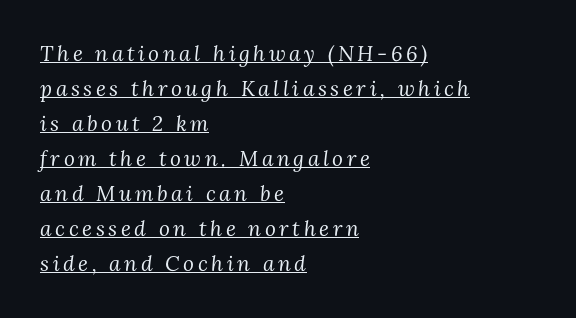
Line starts are locked; line ends wander. You can see a thin bar hugging the bottom of the glyphs. Stroke thickness stays within the range of a standard reading face or lighter. Each new line begins a customary step beneath the previous one. When letters slant like this, we call the style italic.
